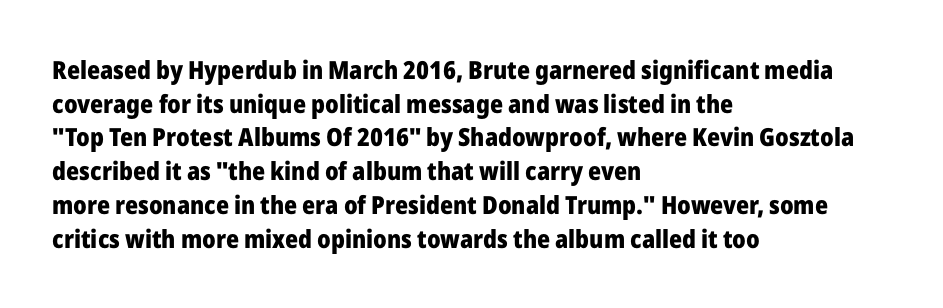
{"italic": "no", "bold": "yes", "underline": "no", "align": "left", "line_spacing": "normal", "line_spacing_ratio": 1.35, "letter_spacing": "normal", "letter_spacing_em": 0.0, "glyph_px": 25}
